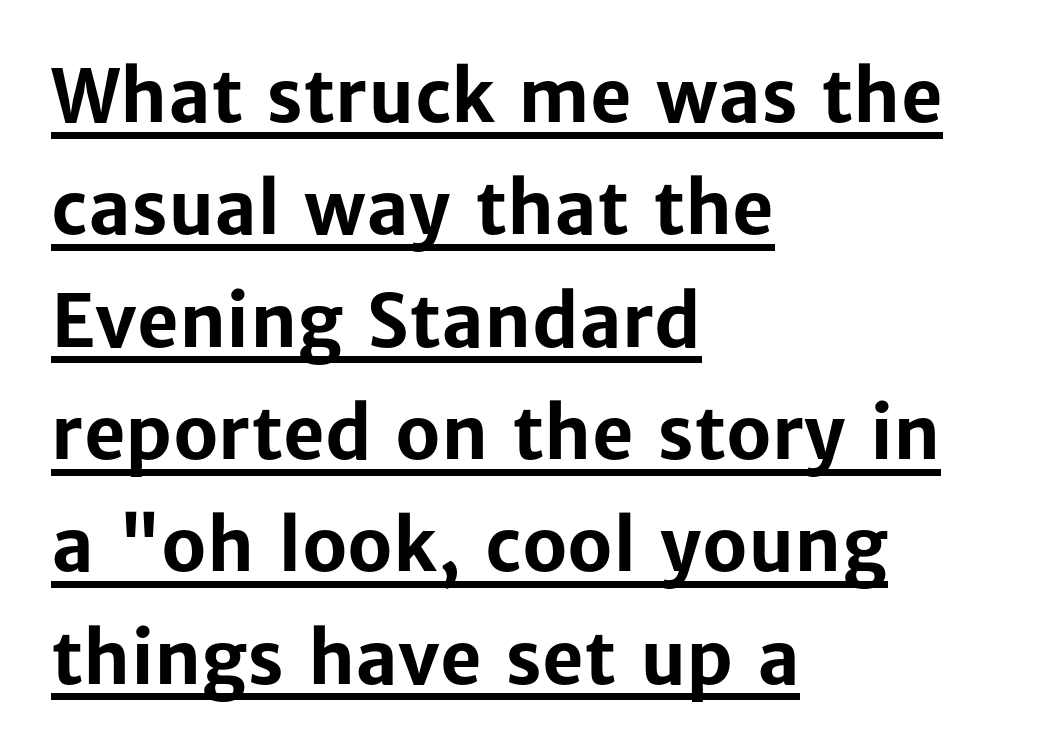
Stroke terminals: plain, sans-serif. Is there any slant? The stems are plumb. Line starts are locked; line ends wander. Evenly set lines give the paragraph a standard silhouette. The passage shown is emphatically bold. You could not count columns in this text — the font is proportionally spaced.
